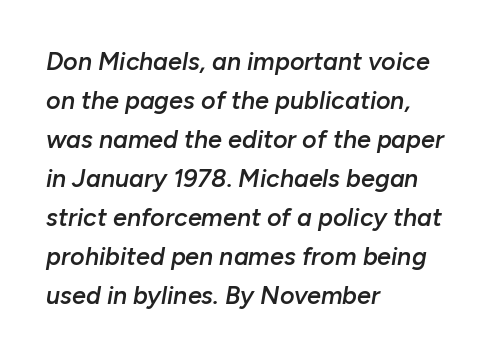
Q: Is the text bold? A: Semi-bold.
Q: Is the text italic (slanted)? A: Yes, it leans right by about 10 degrees.
Q: Is the text underlined? A: No.
Q: How is the paragraph aligned? A: Left-aligned.
Q: Is the spacing between letters normal or unusually wide? A: Normal.
Q: Is the spacing between lines tight, normal or loose? A: Normal.
